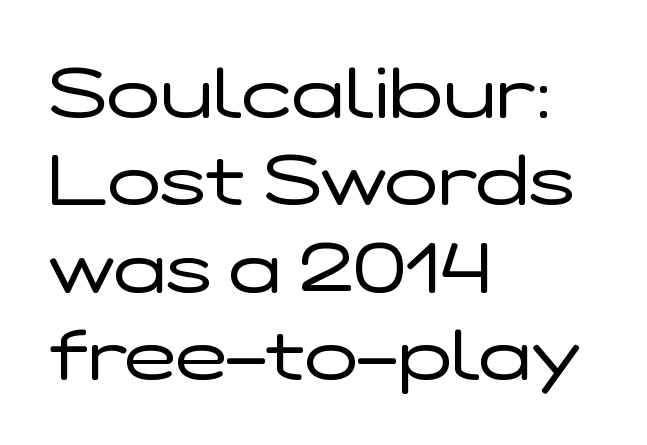
The image shows 70 px regular-weight, wide sans-serif type, upright; set left-aligned, normal line spacing (1.25x), normal letter spacing, not underlined; low stroke contrast and a medium x-height.
